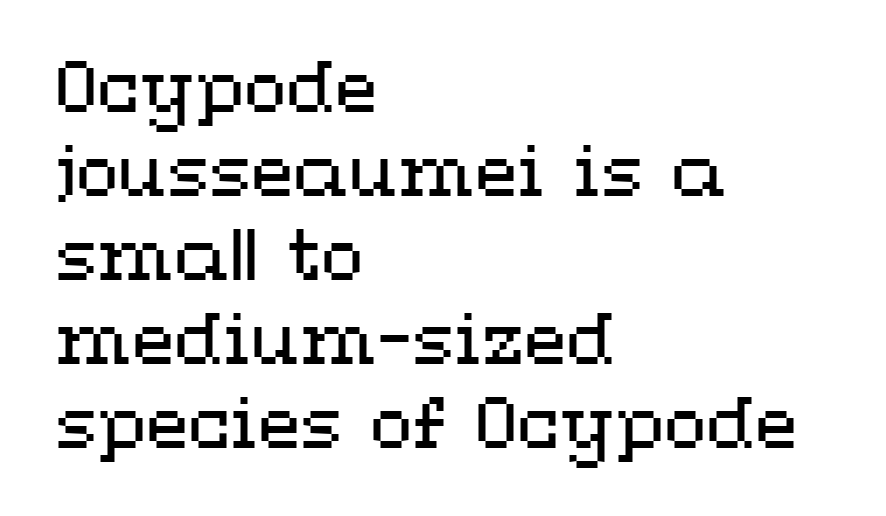
Q: Is the text bold? A: No.
Q: Is the text italic (slanted)? A: No, it is upright.
Q: Is the text underlined? A: No.
Q: How is the paragraph aligned? A: Left-aligned.
Q: Is the spacing between letters normal or unusually wide? A: Normal.
Q: Width (condensed, normal, or wide)? A: Wide.
Q: Stroke contrast? A: Medium.
Q: x-height? A: Medium.
Q: Monospaced? A: No.
